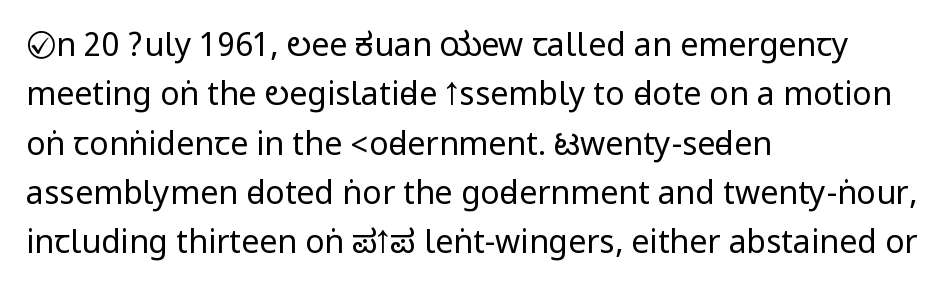
Q: Is the text bold? A: No.
Q: Is the text italic (slanted)? A: No, it is upright.
Q: Is the typeface a serif or a sans-serif typeface? A: Sans-serif.
Q: Is the text underlined? A: No.
Q: How is the paragraph aligned? A: Left-aligned.
Q: Is the spacing between letters normal or unusually wide? A: Normal.
Q: Is the spacing between lines tight, normal or loose? A: Normal.
Q: Width (condensed, normal, or wide)? A: Condensed.
Q: Stroke contrast? A: Low.
